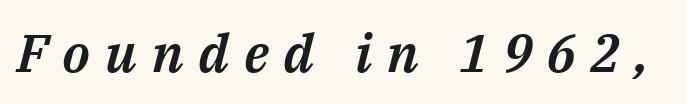
The typography opts for an oblique posture over an upright one. Character widths vary here, with narrow letters taking less room than wide ones. The passage shown is not underscored anywhere. The horizontal fit of the characters is loose and conspicuously gappy.
